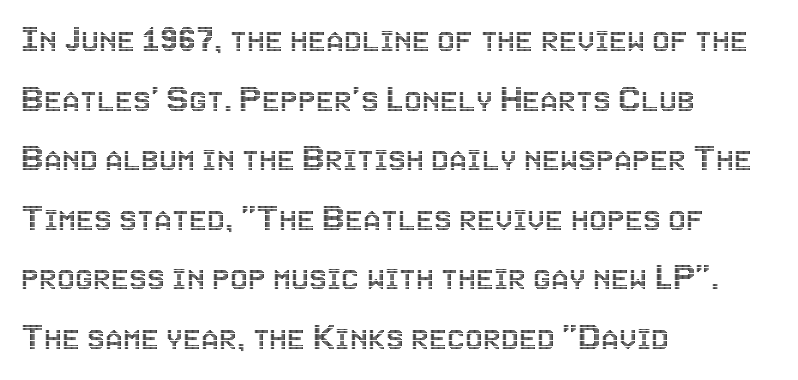
{"italic": "no", "width": "condensed", "x_height": "large", "monospaced": "no", "underline": "no", "align": "left", "line_spacing": "normal", "line_spacing_ratio": 1.49, "letter_spacing": "normal", "letter_spacing_em": 0.0, "glyph_px": 40}
